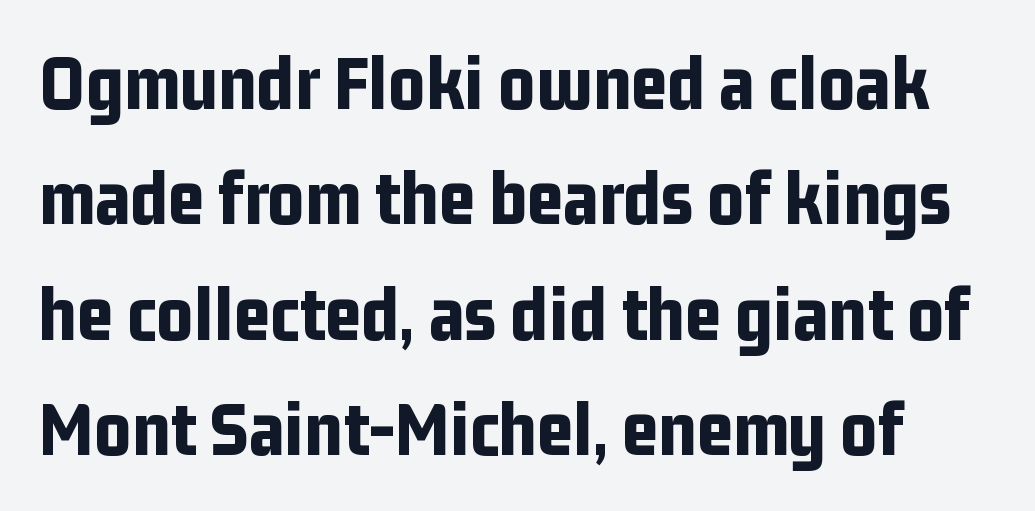
The image shows 79 px bold, condensed sans-serif type, upright; set normal line spacing (1.46x), normal letter spacing, not underlined; low stroke contrast and a medium x-height.
